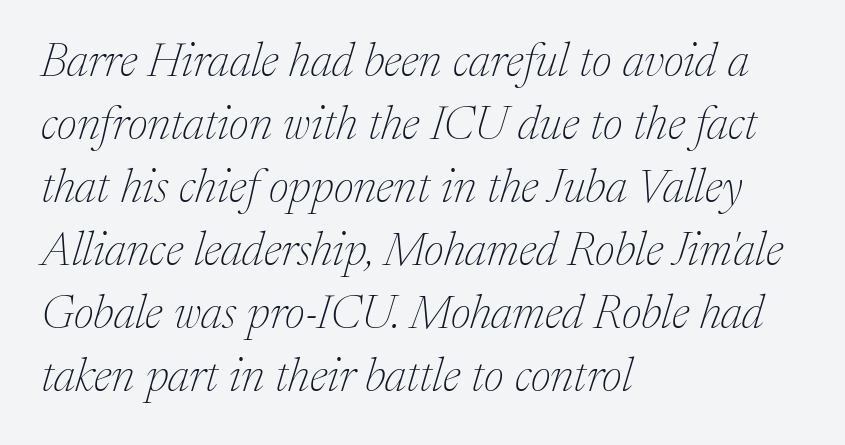
Q: Is the text bold? A: No.
Q: Is the text italic (slanted)? A: Yes, it leans right by about 17 degrees.
Q: Is the typeface a serif or a sans-serif typeface? A: Serif.
Q: Is the text underlined? A: No.
Q: How is the paragraph aligned? A: Left-aligned.
Q: Is the spacing between letters normal or unusually wide? A: Normal.
Q: Is the spacing between lines tight, normal or loose? A: Normal.
Q: Width (condensed, normal, or wide)? A: Normal.
Q: Stroke contrast? A: Medium.
Q: x-height? A: Medium.
Q: Monospaced? A: No.
